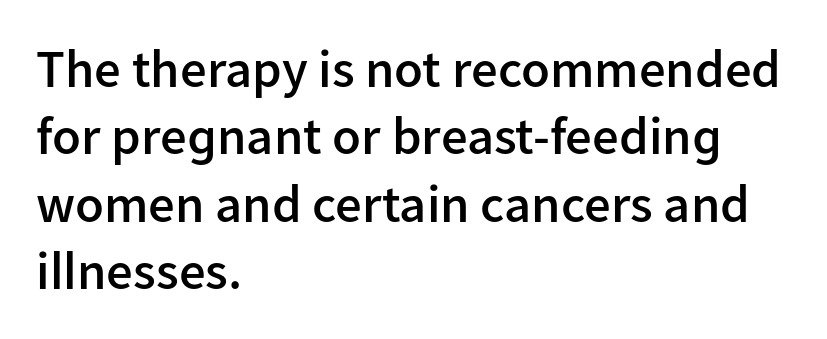
This rendering uses left alignment, leaving the right contour irregular. Stems and bowls a touch heavier than normal — semibold. Is there any slant? The stems are plumb. Underline: absent.
